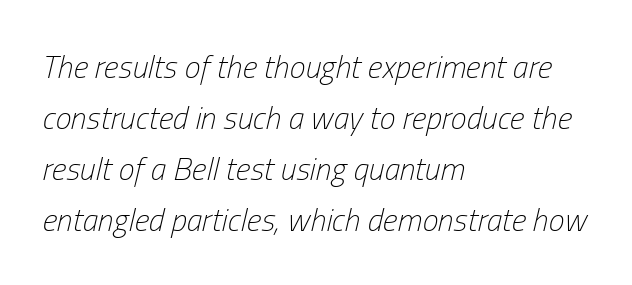
The image shows 32 px light, condensed type, italic (leaning right); set left-aligned, normal line spacing (1.59x), normal letter spacing, not underlined; low stroke contrast and a medium x-height.
